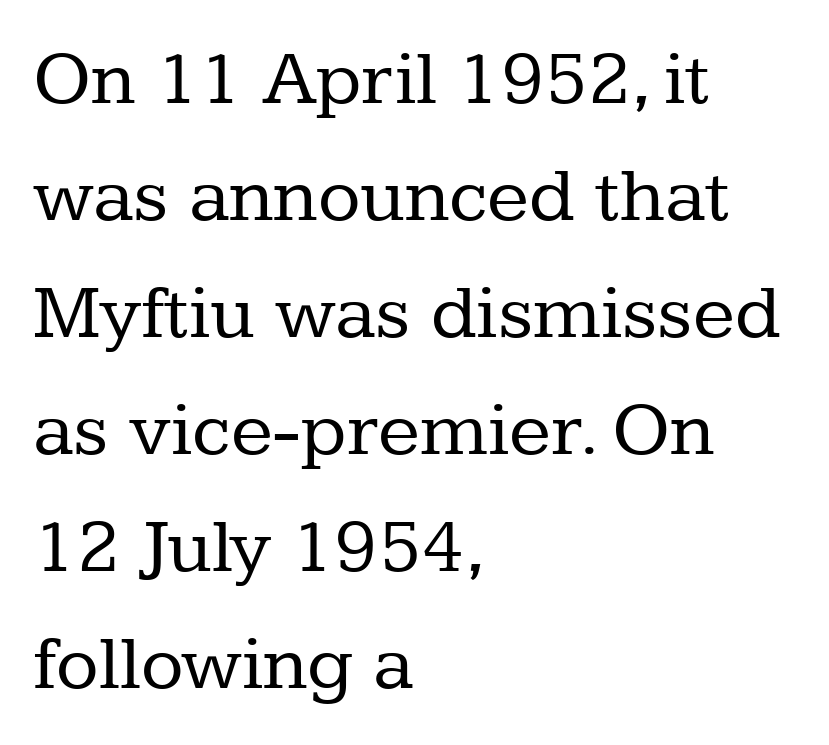
Spacing verdict: proportional, widths tailored to each character. The compositor pushed each line to the left boundary. The tracking reads as untouched default to a designer's eye. Designer's note — italics off, roman on.
